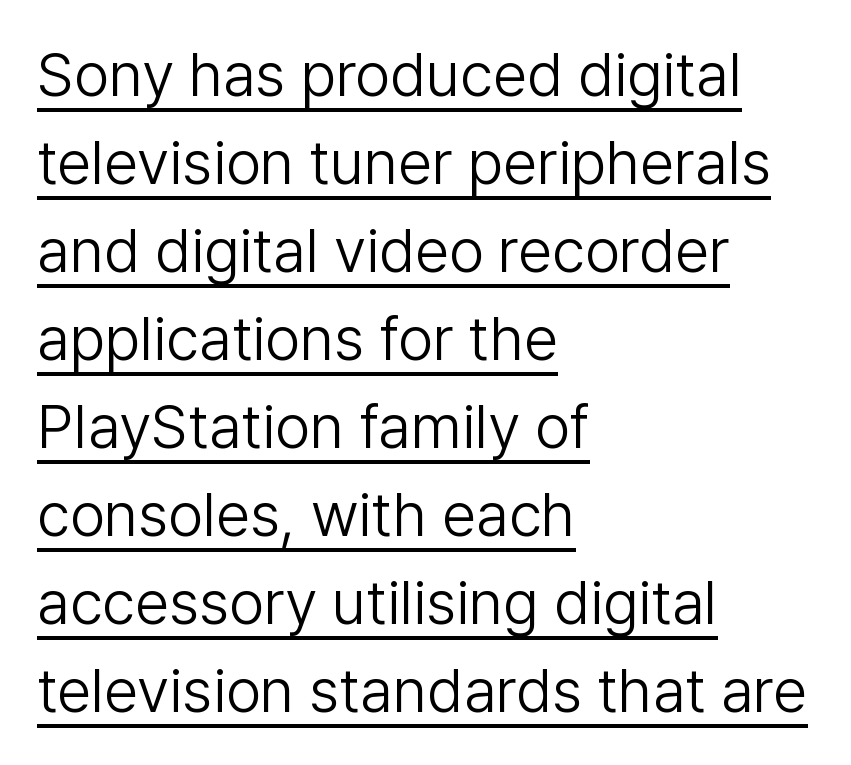
The image shows 62 px light sans-serif type, upright; set left-aligned, normal line spacing (1.42x), normal letter spacing, underlined; low stroke contrast and a medium x-height.
